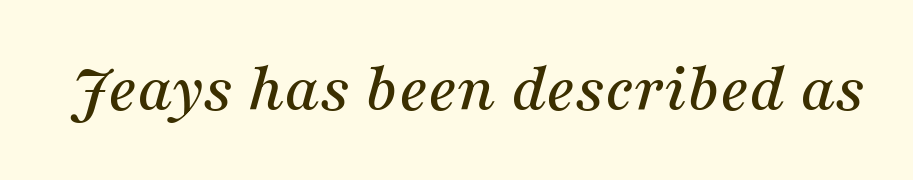
The image shows 69 px serif type, italic (leaning right); set normal letter spacing, not underlined; medium stroke contrast and a medium x-height.
